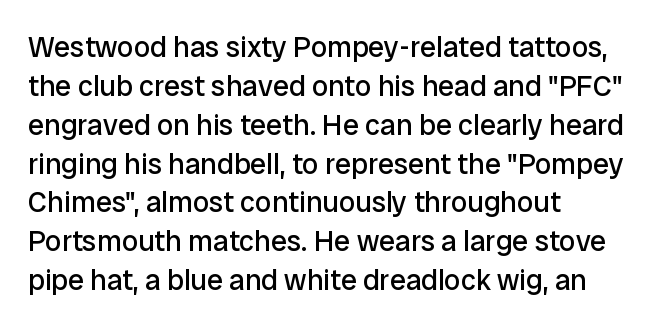
Q: Is the text bold? A: No.
Q: Is the text italic (slanted)? A: No, it is upright.
Q: Is the typeface a serif or a sans-serif typeface? A: Sans-serif.
Q: Is the text underlined? A: No.
Q: How is the paragraph aligned? A: Left-aligned.
Q: Is the spacing between letters normal or unusually wide? A: Normal.
Q: Is the spacing between lines tight, normal or loose? A: Normal.
Q: Width (condensed, normal, or wide)? A: Normal.
Q: Stroke contrast? A: Low.
Q: x-height? A: Medium.
Q: Monospaced? A: No.
